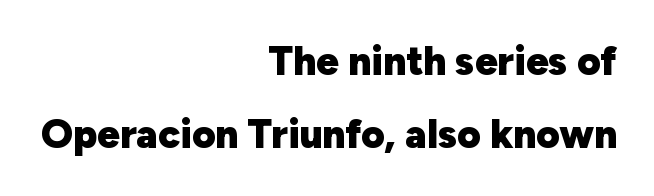
You can tell from the bare stems that sans-serif type was used. Tracking value appears to be zero — textbook default spacing. The face used here has the dense, thick strokes of a bold. Every character sits straight up, as roman type does. The space beneath each line is pristine and unruled. Proportional: the letters do not fall into vertical columns.
